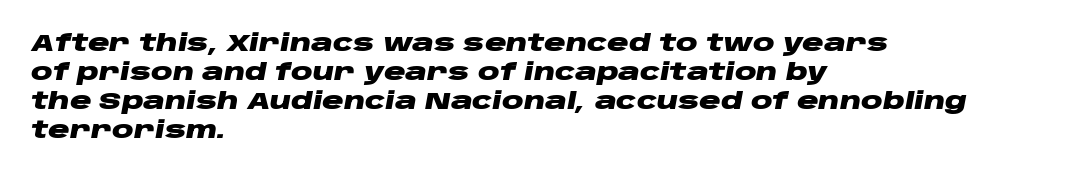
Q: Is the text bold? A: Yes.
Q: Is the text italic (slanted)? A: Yes, it leans right by about 10 degrees.
Q: Is the text underlined? A: No.
Q: How is the paragraph aligned? A: Left-aligned.
Q: Is the spacing between letters normal or unusually wide? A: Normal.
